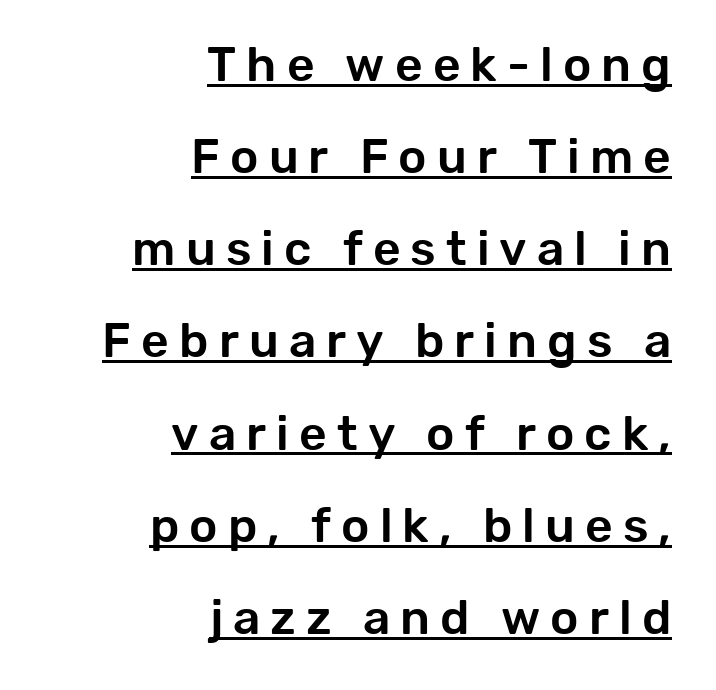
Short and long lines alike share a common ending point at right. The lettering holds an erect, upright posture throughout. The face used here is a sans, in the tradition of grotesques and geometrics. Baseline-to-baseline distance is far greater than the letter height.
